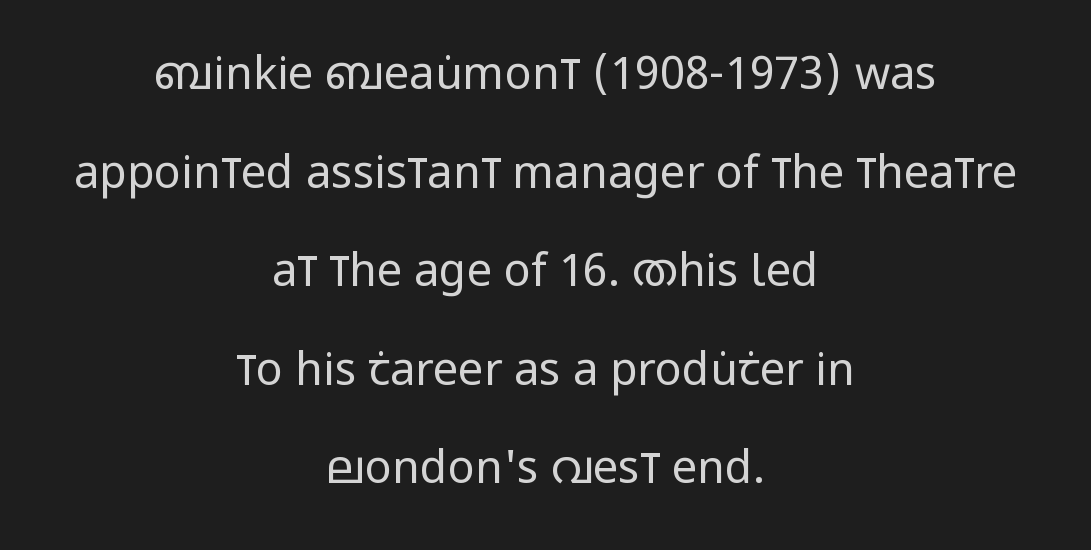
Q: Is the text bold? A: No.
Q: Is the text italic (slanted)? A: No, it is upright.
Q: Is the typeface a serif or a sans-serif typeface? A: Sans-serif.
Q: Is the text underlined? A: No.
Q: How is the paragraph aligned? A: Centered.
Q: Is the spacing between letters normal or unusually wide? A: Normal.
Q: Is the spacing between lines tight, normal or loose? A: Loose.
Q: Width (condensed, normal, or wide)? A: Condensed.
Q: Stroke contrast? A: Low.
Q: x-height? A: Large.
Q: Monospaced? A: No.
